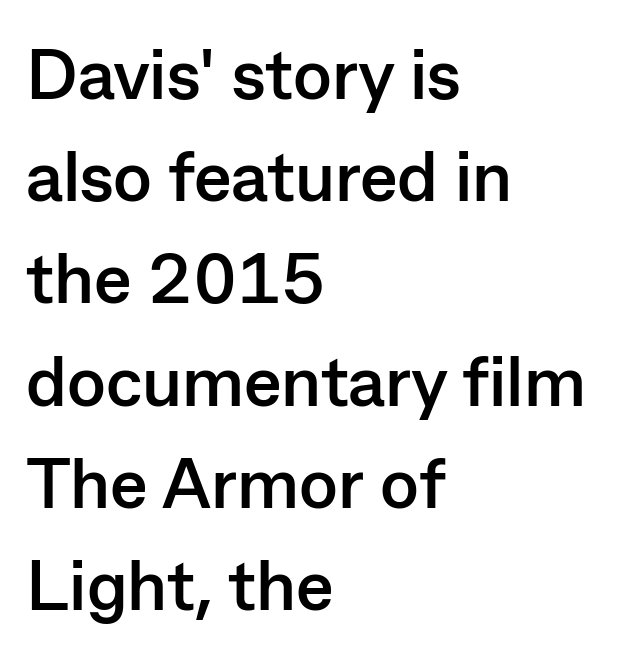
Spacing verdict: proportional, widths tailored to each character. The paragraph shown leans on its left margin. A dark, heavy texture on the line: the type is bold. Honestly, there is no underline to notice here at all.
